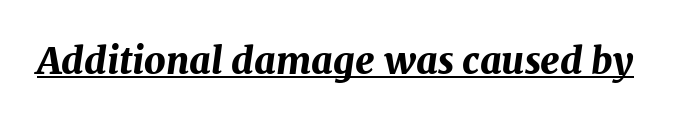
The rendering uses natural spacing where letterforms have individual widths. Default kerning and tracking; the words read as compact shapes. Does the weight exceed regular? Yes, all the way to bold. The words here are underlined.
